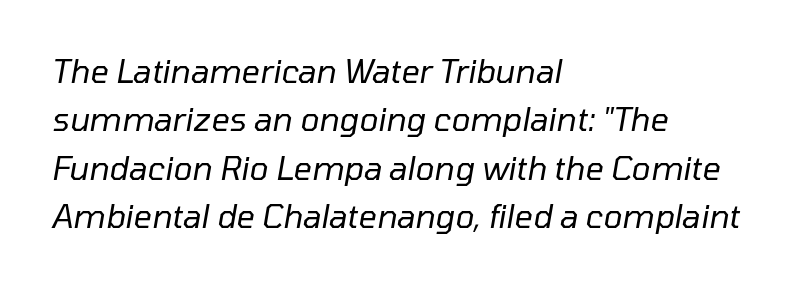
Q: Is the text bold? A: No.
Q: Is the text italic (slanted)? A: Yes, it leans right by about 10 degrees.
Q: Is the text underlined? A: No.
Q: How is the paragraph aligned? A: Left-aligned.
Q: Is the spacing between letters normal or unusually wide? A: Normal.
Q: Is the spacing between lines tight, normal or loose? A: Normal.
Q: Width (condensed, normal, or wide)? A: Normal.
Q: Stroke contrast? A: Low.
Q: x-height? A: Medium.
Q: Monospaced? A: No.
